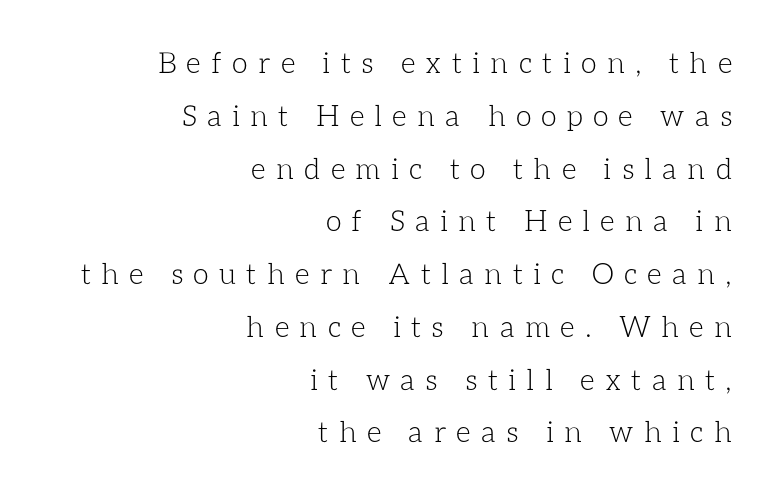
Only glyphs here, with clear space below each row. Line endings align vertically; line beginnings do not. The letterforms stand isolated, each surrounded by extra space. Is this a fixed-width face? No — the glyphs have proportional, varying widths. The letterforms sit at book weight or below.
